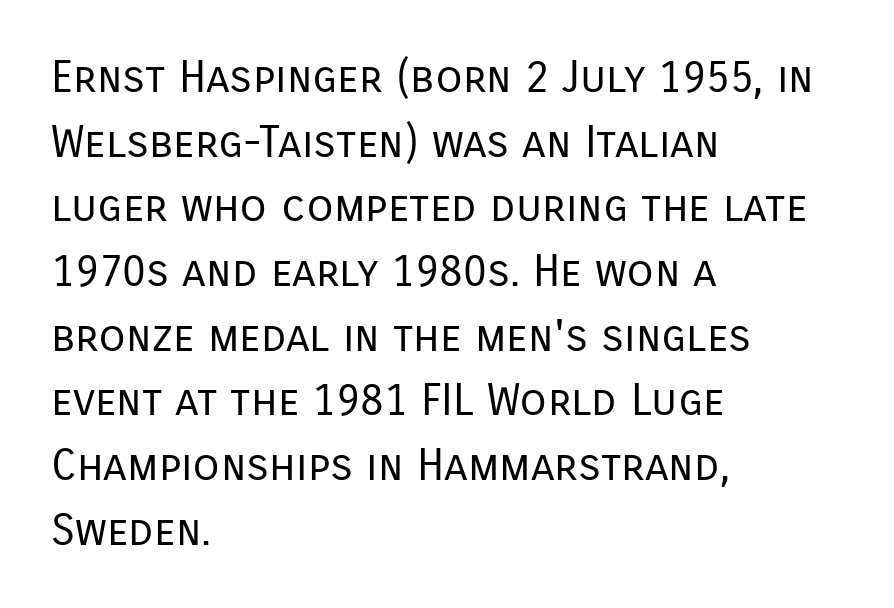
Q: Is the text bold? A: No.
Q: Is the text italic (slanted)? A: No, it is upright.
Q: Is the typeface a serif or a sans-serif typeface? A: Sans-serif.
Q: Is the text underlined? A: No.
Q: How is the paragraph aligned? A: Left-aligned.
Q: Is the spacing between letters normal or unusually wide? A: Normal.
Q: Is the spacing between lines tight, normal or loose? A: Normal.
Q: Width (condensed, normal, or wide)? A: Normal.
Q: Stroke contrast? A: Low.
Q: x-height? A: Medium.
Q: Monospaced? A: No.
